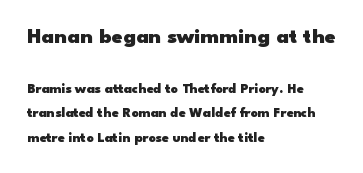
{"italic": "no", "bold": "yes", "underline": "no", "align": "left", "line_spacing_ratio": 1.74, "letter_spacing": "normal", "letter_spacing_em": 0.0, "larger_block": "first", "size_ratio": 1.57, "glyph_px": 22}
